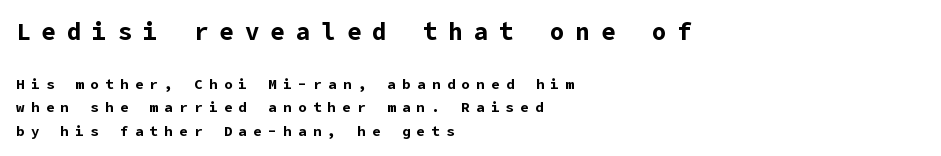
The image shows 24 px bold type, upright; set left-aligned, normal line spacing (1.66x), unusually wide letter spacing (+0.46 em), not underlined; the first (top) block is 1.71x larger.
